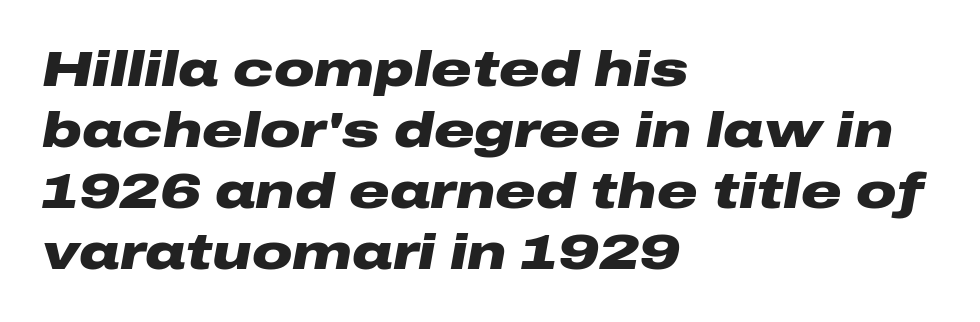
Q: Is the text bold? A: Yes.
Q: Is the text italic (slanted)? A: Yes, it leans right by about 10 degrees.
Q: Is the text underlined? A: No.
Q: How is the paragraph aligned? A: Left-aligned.
Q: Is the spacing between letters normal or unusually wide? A: Normal.
Q: Width (condensed, normal, or wide)? A: Wide.
Q: Stroke contrast? A: Low.
Q: x-height? A: Medium.
Q: Monospaced? A: No.
